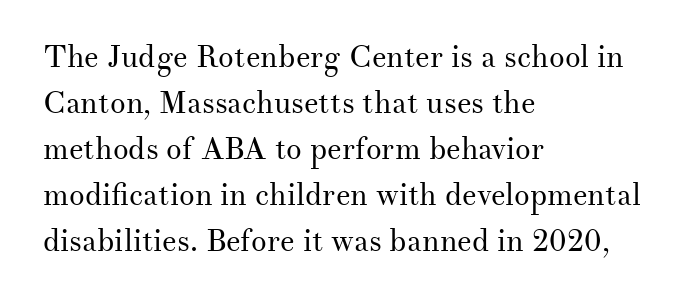
The image shows 31 px regular-weight serif type, upright; set left-aligned, normal line spacing (1.48x), normal letter spacing, not underlined; medium stroke contrast and a small x-height.
